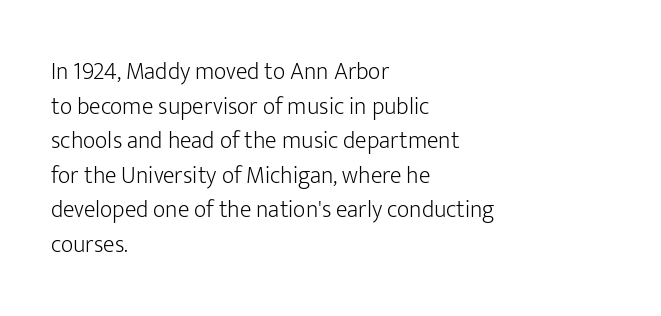
{"italic": "no", "bold": "no", "underline": "no", "align": "left", "line_spacing": "normal", "line_spacing_ratio": 1.44, "letter_spacing": "normal", "letter_spacing_em": 0.0, "glyph_px": 24}
